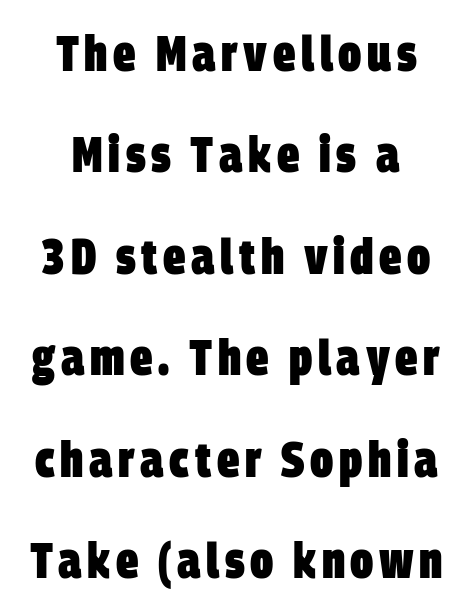
The image shows 50 px heavy, condensed sans-serif type; set centered, loose line spacing (2.03x), not underlined; low stroke contrast and a large x-height.
